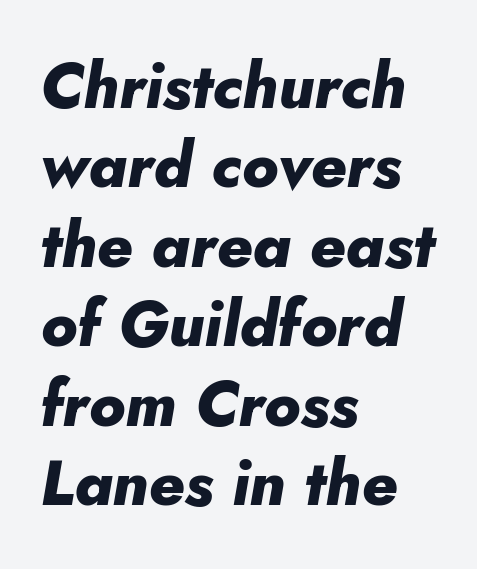
The image shows 63 px heavy type, italic (leaning right); set left-aligned, normal line spacing (1.26x), normal letter spacing, not underlined; low stroke contrast and a small x-height.
